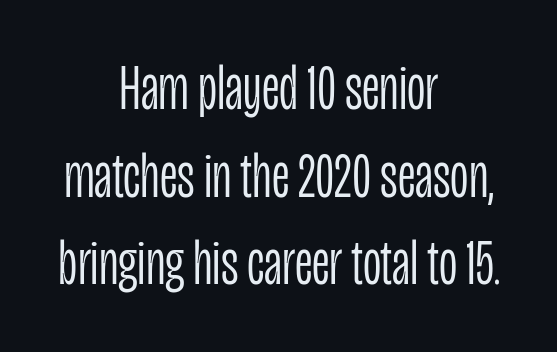
Q: Is the text bold? A: No.
Q: Is the text italic (slanted)? A: No, it is upright.
Q: Is the typeface a serif or a sans-serif typeface? A: Sans-serif.
Q: Is the text underlined? A: No.
Q: How is the paragraph aligned? A: Centered.
Q: Is the spacing between letters normal or unusually wide? A: Normal.
Q: Is the spacing between lines tight, normal or loose? A: Normal.
Q: Width (condensed, normal, or wide)? A: Condensed.
Q: Stroke contrast? A: Low.
Q: x-height? A: Large.
Q: Monospaced? A: No.
